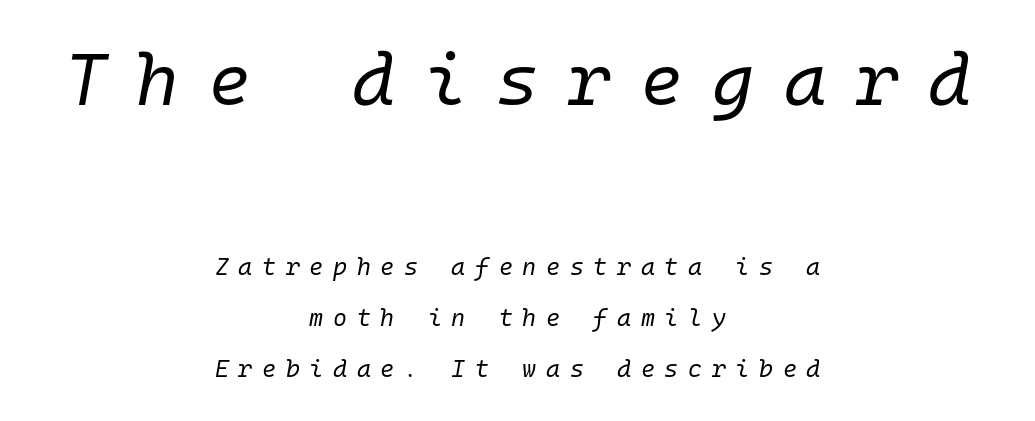
The image shows 73 px regular-weight type, italic (leaning right), monospaced; set centered, loose line spacing (2.14x), unusually wide letter spacing (+0.4 em), not underlined; the first (top) block is 3.04x larger; low stroke contrast and a medium x-height.
